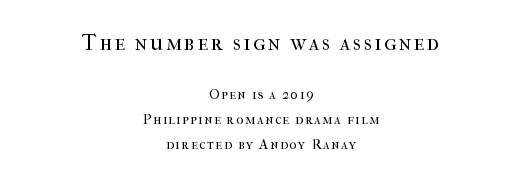
The rendering positions every line midway between the sides. Letters have the restrained weight of plain body copy at most. The gap between lines stays unmarked. Top chunk: large. Bottom chunk: small. Tall strokes in this sample are plumb rather than angled.
